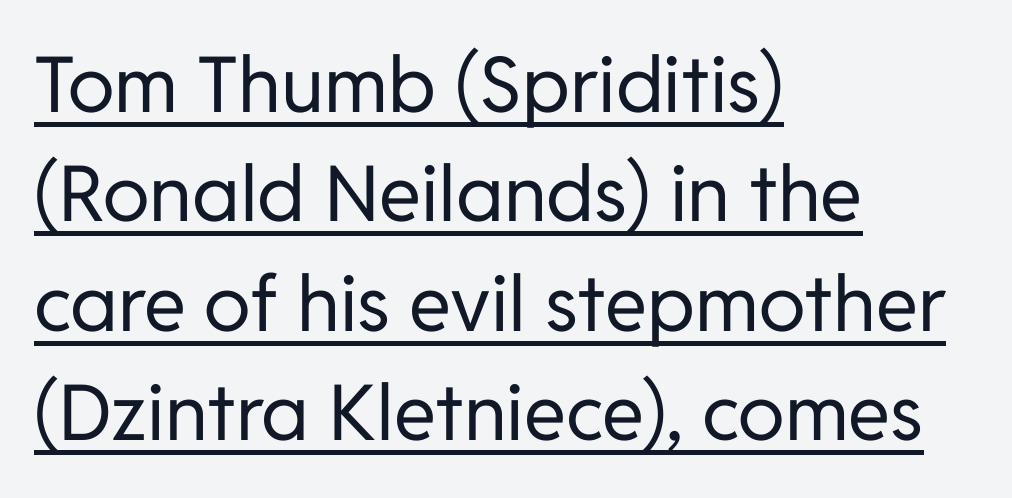
The string is rendered with underlining switched on. Stroke thickness stays within the range of a standard reading face or lighter. Spacing verdict: proportional, widths tailored to each character. This block has exactly the height ordinary leading produces.
